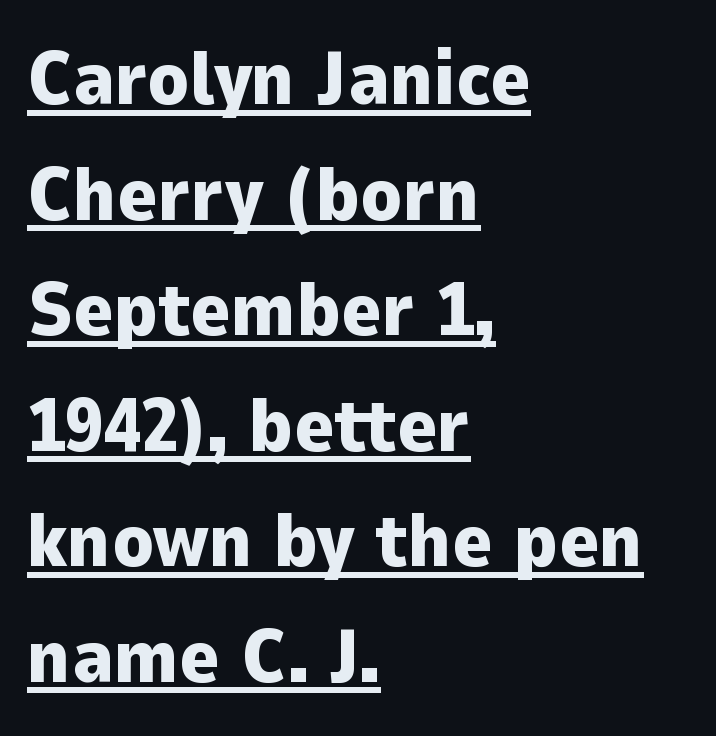
Unlike a traditional serif, this face leaves its strokes unadorned. You can tell it's not italic because the verticals are truly vertical. The face used here appears with an underline applied. These lines keep a tight, regular rhythm from letter to letter. Teacher's note: observe the even left margin — that is flush-left alignment.
